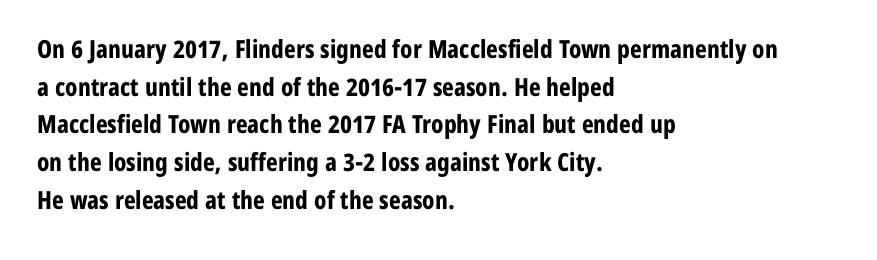
{"italic": "no", "bold": "yes", "underline": "no", "align": "left", "line_spacing": "normal", "line_spacing_ratio": 1.51, "letter_spacing": "normal", "letter_spacing_em": 0.0, "glyph_px": 25}
